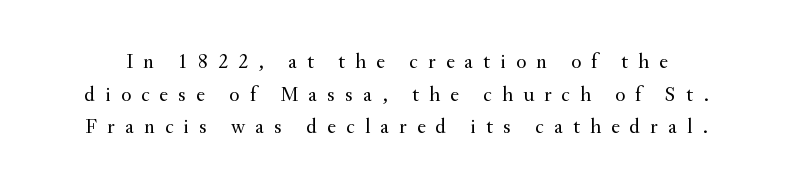
Q: Is the text bold? A: No.
Q: Is the text italic (slanted)? A: No, it is upright.
Q: Is the text underlined? A: No.
Q: Is the spacing between letters normal or unusually wide? A: Unusually wide.
Q: Is the spacing between lines tight, normal or loose? A: Normal.
